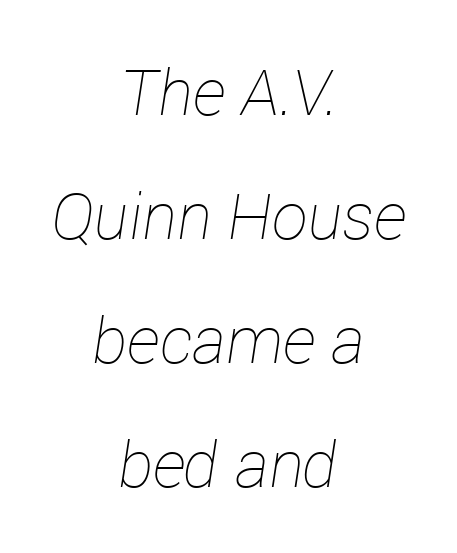
{"italic": "yes", "lean": "right", "slant_degrees": 12, "bold": "no", "weight": "thin", "width": "normal", "stroke_contrast": "low", "x_height": "medium", "monospaced": "no", "underline": "no", "align": "center", "line_spacing": "loose", "line_spacing_ratio": 1.94, "letter_spacing": "normal", "letter_spacing_em": 0.0, "glyph_px": 64}
